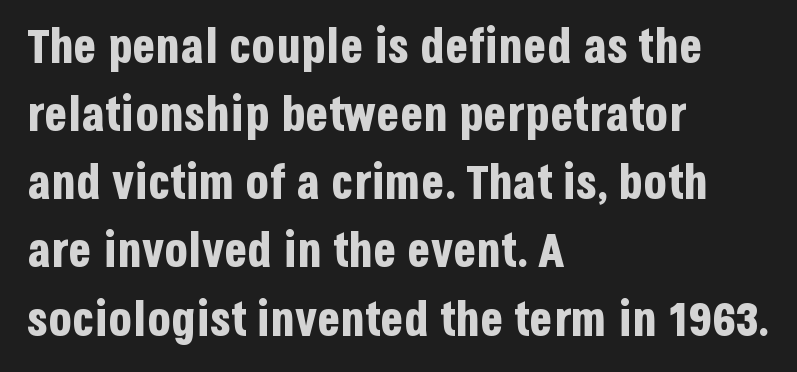
Q: Is the text bold? A: Yes.
Q: Is the text italic (slanted)? A: No, it is upright.
Q: Is the typeface a serif or a sans-serif typeface? A: Sans-serif.
Q: Is the text underlined? A: No.
Q: How is the paragraph aligned? A: Left-aligned.
Q: Is the spacing between letters normal or unusually wide? A: Normal.
Q: Is the spacing between lines tight, normal or loose? A: Normal.
Q: Width (condensed, normal, or wide)? A: Condensed.
Q: Stroke contrast? A: Low.
Q: x-height? A: Large.
Q: Monospaced? A: No.
